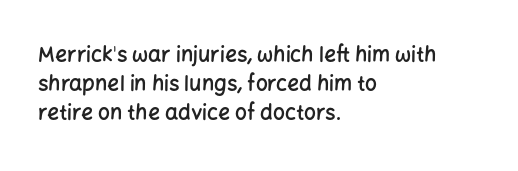
{"italic": "no", "bold": "semi", "underline": "no", "align": "left", "line_spacing": "normal", "line_spacing_ratio": 1.39, "letter_spacing": "normal", "letter_spacing_em": 0.0, "glyph_px": 21}
